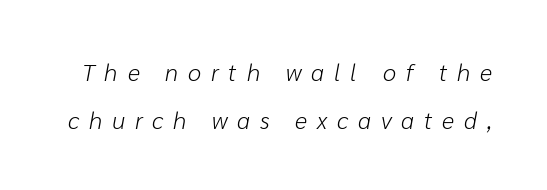
Q: Is the text bold? A: No.
Q: Is the text italic (slanted)? A: Yes, it leans right by about 10 degrees.
Q: Is the text underlined? A: No.
Q: Is the spacing between letters normal or unusually wide? A: Unusually wide.
Q: Is the spacing between lines tight, normal or loose? A: Loose.
